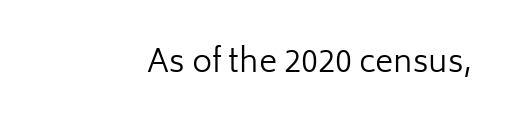
{"serif": "no", "italic": "no", "bold": "no", "weight": "regular", "width": "normal", "stroke_contrast": "low", "x_height": "medium", "monospaced": "no", "underline": "no", "align": "right", "letter_spacing": "normal", "letter_spacing_em": 0.0, "glyph_px": 31}
